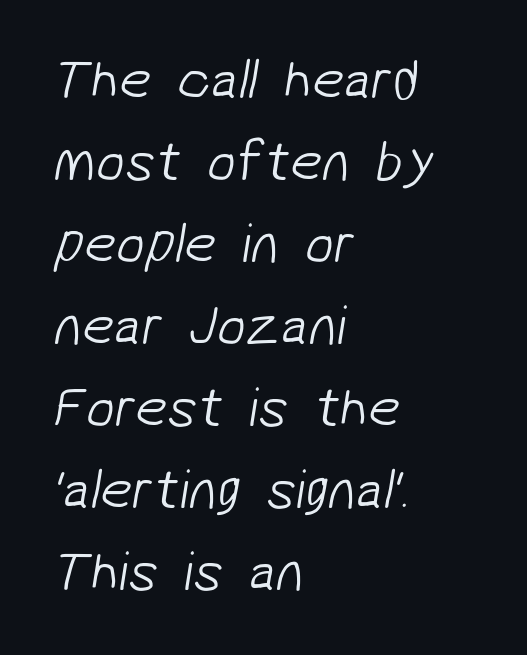
The image shows 57 px light sans-serif type; set left-aligned, normal line spacing (1.44x), normal letter spacing, not underlined; low stroke contrast and a medium x-height.
